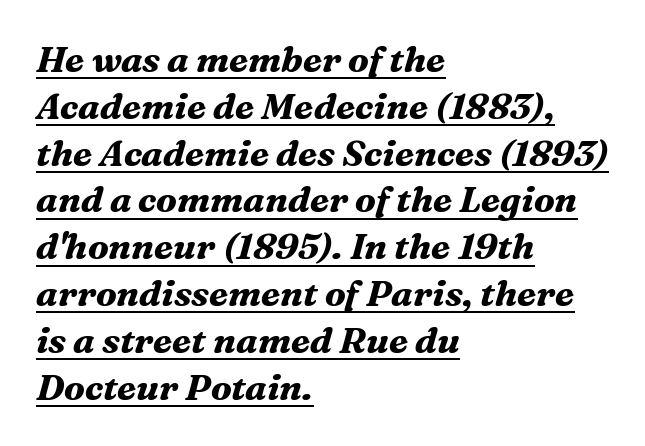
Q: Is the text bold? A: Yes.
Q: Is the text italic (slanted)? A: Yes, it leans right by about 16 degrees.
Q: Is the typeface a serif or a sans-serif typeface? A: Serif.
Q: Is the text underlined? A: Yes.
Q: How is the paragraph aligned? A: Left-aligned.
Q: Is the spacing between letters normal or unusually wide? A: Normal.
Q: Is the spacing between lines tight, normal or loose? A: Normal.
Q: Width (condensed, normal, or wide)? A: Normal.
Q: Stroke contrast? A: Medium.
Q: x-height? A: Medium.
Q: Monospaced? A: No.
